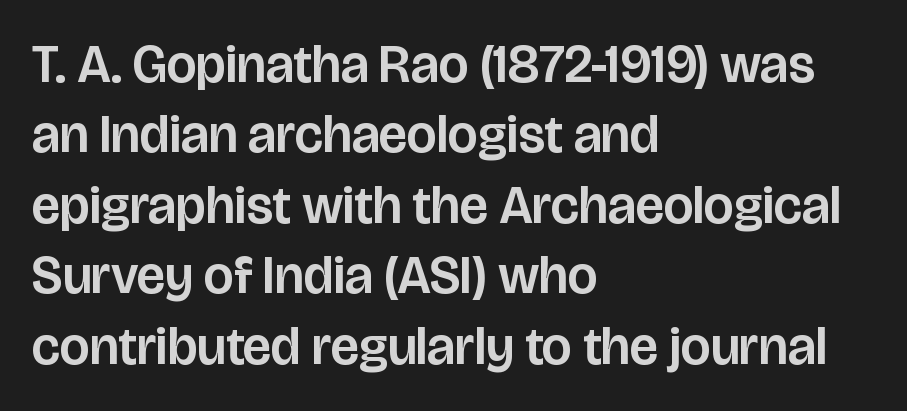
Style check: upright. The letters advance in unequal steps, a hallmark of proportional type. This sample is left-justified, so line endings fall wherever the words run out. In terms of letterspacing, this is plain default setting.
